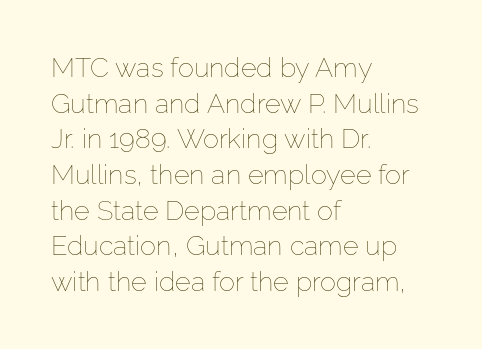
Q: Is the text bold? A: No.
Q: Is the text italic (slanted)? A: No, it is upright.
Q: Is the text underlined? A: No.
Q: How is the paragraph aligned? A: Left-aligned.
Q: Is the spacing between letters normal or unusually wide? A: Normal.
Q: Is the spacing between lines tight, normal or loose? A: Normal.
